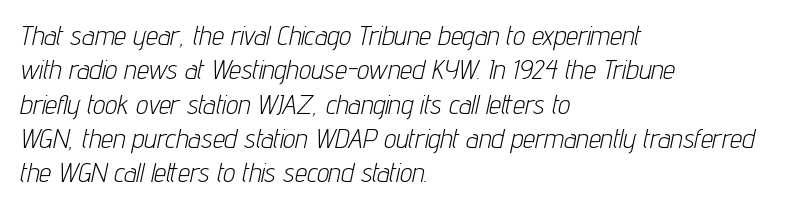
{"italic": "yes", "lean": "right", "slant_degrees": 12, "bold": "no", "underline": "no", "align": "left", "line_spacing": "normal", "line_spacing_ratio": 1.27, "letter_spacing": "normal", "letter_spacing_em": 0.0, "glyph_px": 27}
